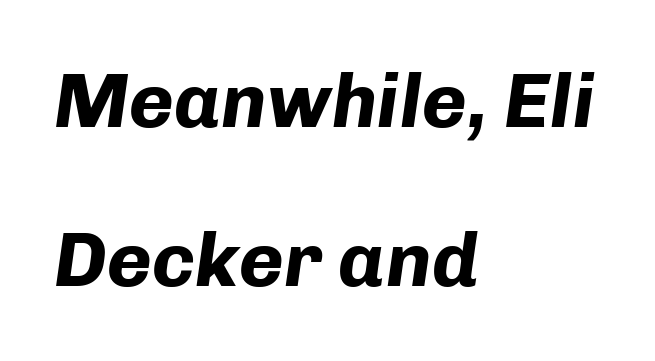
The string is rendered with underlining switched off. These lines are rendered in a variable-pitch font. The leading is generous, giving the passage an open texture. Plenty of ink on the page — the face is bold. If you drew a line through each stem, it would be angled. Is the letter spacing exaggerated? No — it looks like the ordinary default.
